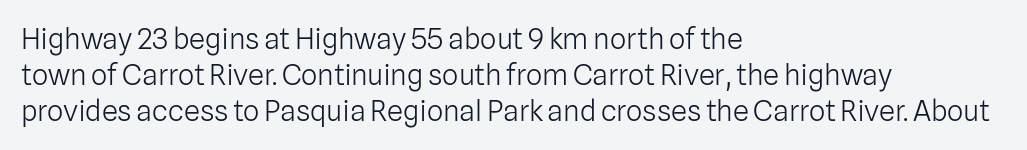
Q: Is the text bold? A: No.
Q: Is the text italic (slanted)? A: No, it is upright.
Q: Is the typeface a serif or a sans-serif typeface? A: Sans-serif.
Q: Is the text underlined? A: No.
Q: How is the paragraph aligned? A: Left-aligned.
Q: Is the spacing between letters normal or unusually wide? A: Normal.
Q: Is the spacing between lines tight, normal or loose? A: Normal.
Q: Width (condensed, normal, or wide)? A: Normal.
Q: Stroke contrast? A: Low.
Q: x-height? A: Medium.
Q: Monospaced? A: No.
